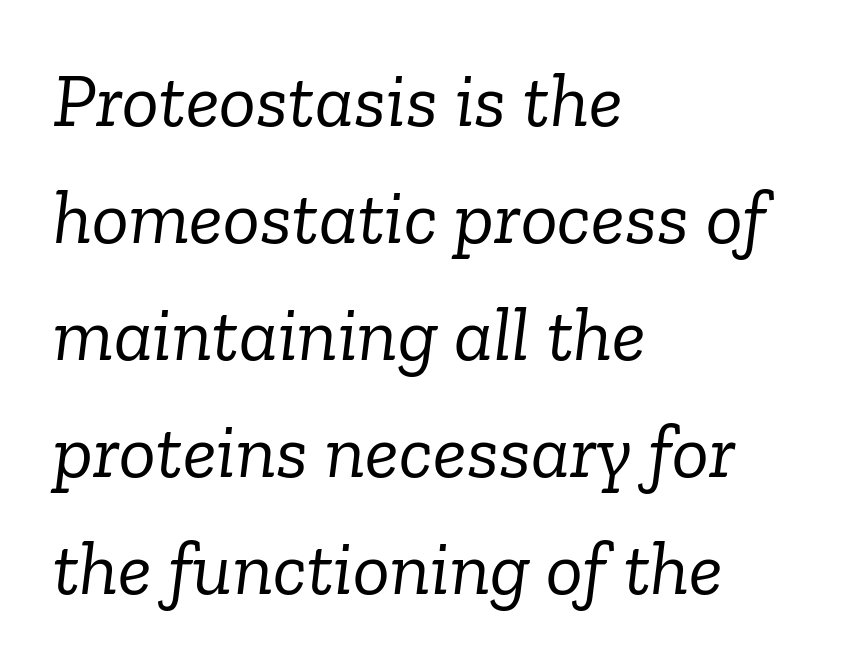
Q: Is the text bold? A: No.
Q: Is the text italic (slanted)? A: Yes, it leans right by about 6 degrees.
Q: Is the typeface a serif or a sans-serif typeface? A: Serif.
Q: Is the text underlined? A: No.
Q: How is the paragraph aligned? A: Left-aligned.
Q: Is the spacing between letters normal or unusually wide? A: Normal.
Q: Is the spacing between lines tight, normal or loose? A: Normal.
Q: Width (condensed, normal, or wide)? A: Normal.
Q: Stroke contrast? A: Low.
Q: x-height? A: Medium.
Q: Monospaced? A: No.
